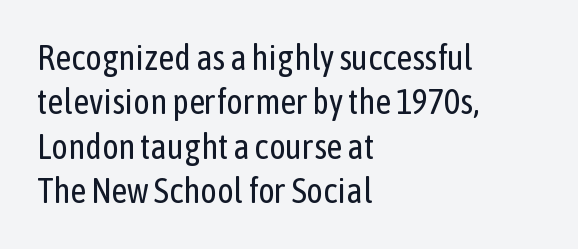
{"serif": "no", "italic": "no", "bold": "no", "weight": "regular", "width": "condensed", "stroke_contrast": "low", "x_height": "medium", "monospaced": "no", "underline": "no", "align": "left", "line_spacing": "normal", "line_spacing_ratio": 1.27, "letter_spacing": "normal", "letter_spacing_em": 0.0, "glyph_px": 35}
